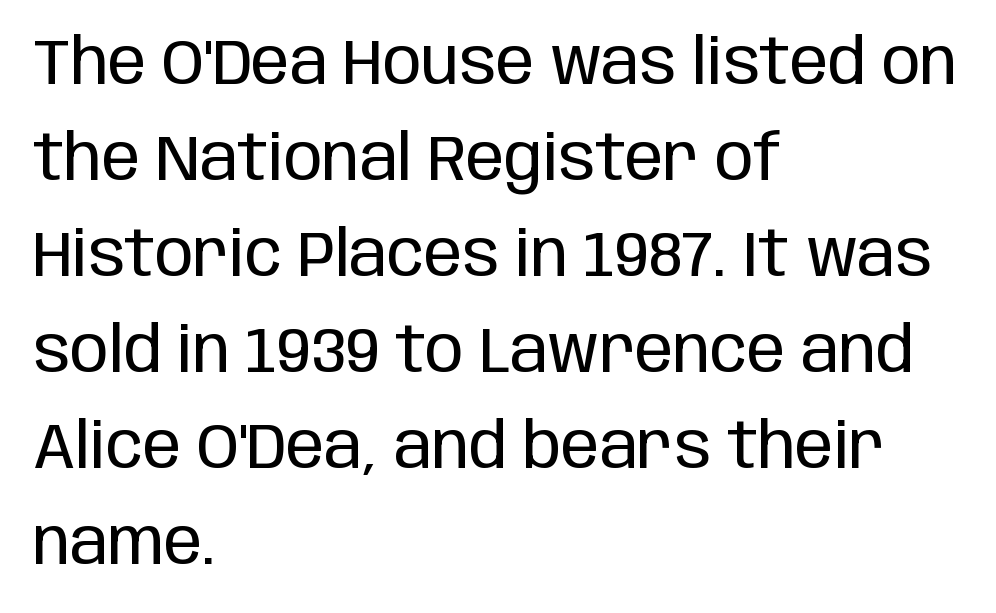
Rows of type keep a routine distance in the vertical direction. Nope, not italic — everything's standing straight. This rendering leaves character spacing at its baseline value. The designer went with a sans here, leaving each stem footless.
